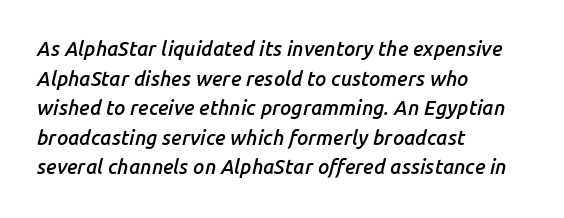
The image shows 20 px text type, italic (leaning right); set left-aligned, normal line spacing (1.48x), normal letter spacing, not underlined.
